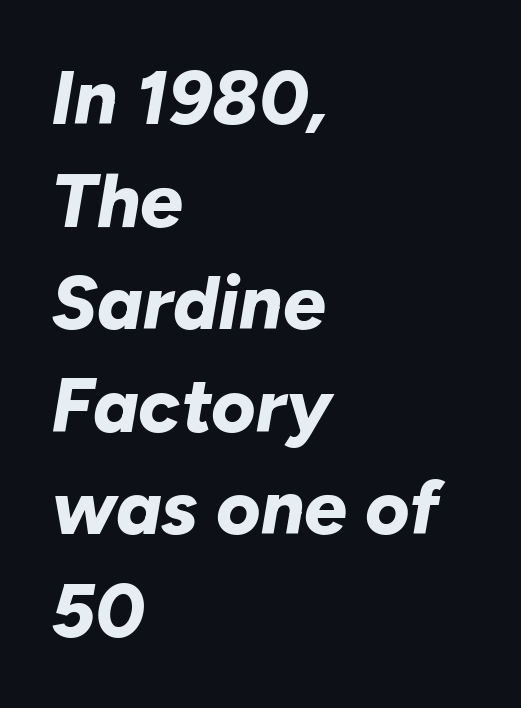
Q: Is the text bold? A: Yes.
Q: Is the text italic (slanted)? A: Yes, it leans right by about 10 degrees.
Q: Is the text underlined? A: No.
Q: How is the paragraph aligned? A: Left-aligned.
Q: Is the spacing between letters normal or unusually wide? A: Normal.
Q: Is the spacing between lines tight, normal or loose? A: Normal.
Q: Width (condensed, normal, or wide)? A: Normal.
Q: Stroke contrast? A: Low.
Q: x-height? A: Medium.
Q: Monospaced? A: No.
